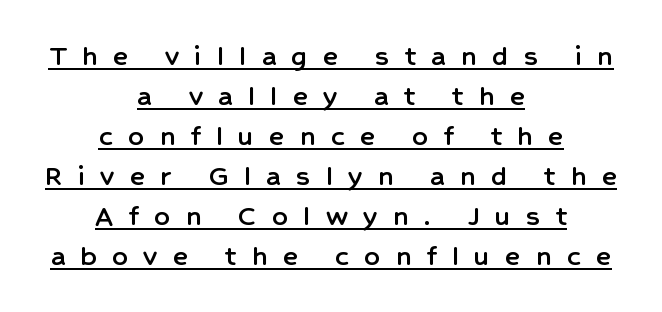
{"serif": "no", "italic": "no", "width": "normal", "stroke_contrast": "low", "x_height": "medium", "monospaced": "no", "underline": "yes", "align": "center", "line_spacing": "normal", "line_spacing_ratio": 1.29, "letter_spacing": "wide", "letter_spacing_em": 0.5, "glyph_px": 31}
